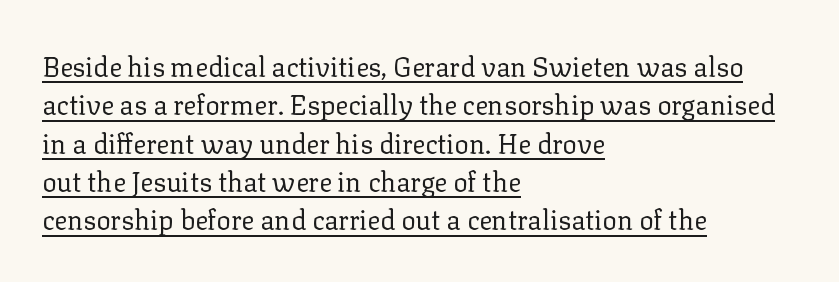
{"italic": "no", "bold": "no", "underline": "yes", "align": "left", "line_spacing": "normal", "line_spacing_ratio": 1.42, "letter_spacing": "normal", "letter_spacing_em": 0.0, "glyph_px": 27}
